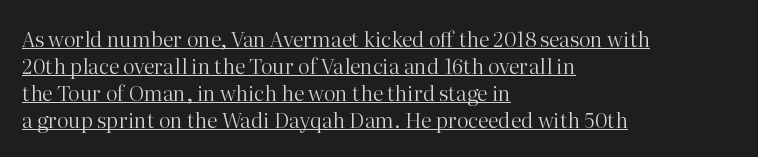
Q: Is the text bold? A: No.
Q: Is the text italic (slanted)? A: No, it is upright.
Q: Is the text underlined? A: Yes.
Q: How is the paragraph aligned? A: Left-aligned.
Q: Is the spacing between letters normal or unusually wide? A: Normal.
Q: Is the spacing between lines tight, normal or loose? A: Normal.
